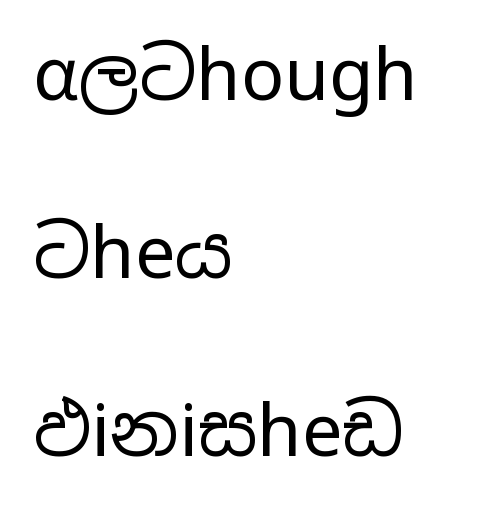
Stems here are at most as thick as an everyday book face. Is there any slant? The stems are plumb. A typesetter would call this proportional, since set widths differ per character. Leading is clearly above the norm, producing a sparse column. One-word summary of the alignment: left.
